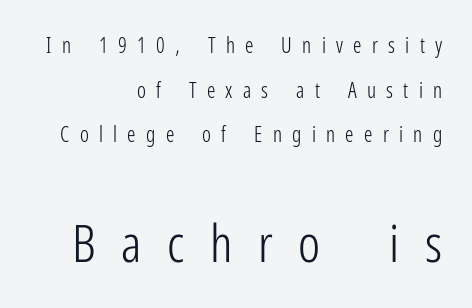
Layout note: lines flush right. Examine the stroke ends and you'll find no serifs. Here the second block reads like a headline and the first like body copy. This rendering widens character spacing well past its baseline value. Looks like regular typesetting: each glyph gets only the width it needs.
